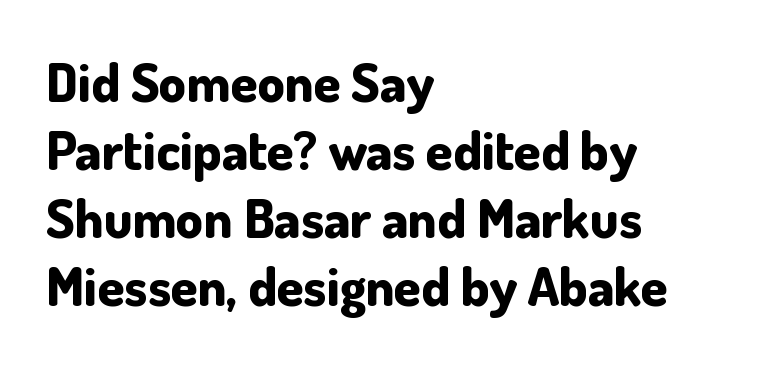
The lettering holds an erect, upright posture throughout. Strokes here are thick enough to call this a true bold. The face used here is rendered with its standard letterfit. Is this a sans? Yes — the strokes have no serifs.
